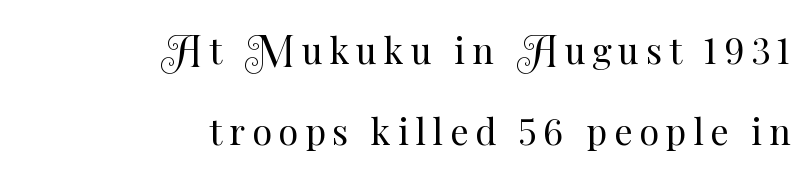
The image shows 36 px regular-weight type, upright; set right-aligned, loose line spacing (2.26x), not underlined; medium stroke contrast and a small x-height.
